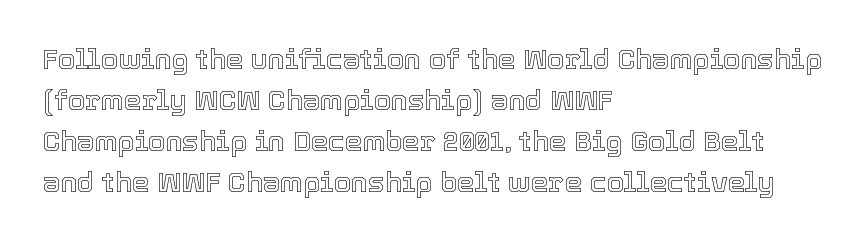
{"italic": "no", "width": "normal", "x_height": "medium", "monospaced": "no", "underline": "no", "align": "left", "line_spacing": "normal", "line_spacing_ratio": 1.47, "letter_spacing": "normal", "letter_spacing_em": 0.0, "glyph_px": 28}
